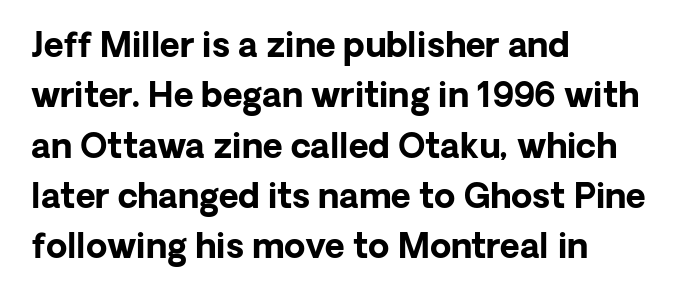
The image shows 34 px bold sans-serif type, upright; set left-aligned, normal line spacing (1.48x), normal letter spacing, not underlined; low stroke contrast and a medium x-height.
